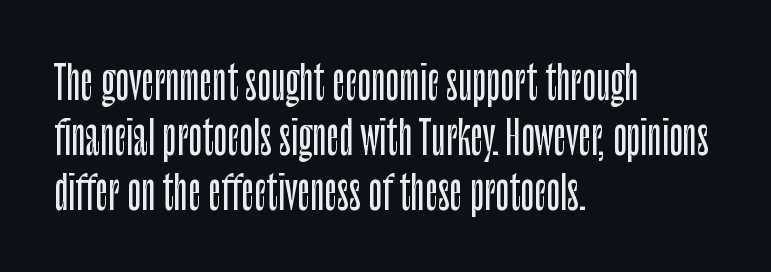
Q: Is the text italic (slanted)? A: No, it is upright.
Q: Is the typeface a serif or a sans-serif typeface? A: Sans-serif.
Q: Is the text underlined? A: No.
Q: How is the paragraph aligned? A: Left-aligned.
Q: Is the spacing between letters normal or unusually wide? A: Normal.
Q: Width (condensed, normal, or wide)? A: Condensed.
Q: Stroke contrast? A: Low.
Q: x-height? A: Large.
Q: Monospaced? A: No.
